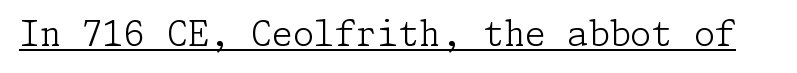
Q: Is the text bold? A: No.
Q: Is the text italic (slanted)? A: No, it is upright.
Q: Is the typeface a serif or a sans-serif typeface? A: Serif.
Q: Is the text underlined? A: Yes.
Q: Is the spacing between letters normal or unusually wide? A: Normal.
Q: Width (condensed, normal, or wide)? A: Normal.
Q: Stroke contrast? A: Low.
Q: x-height? A: Medium.
